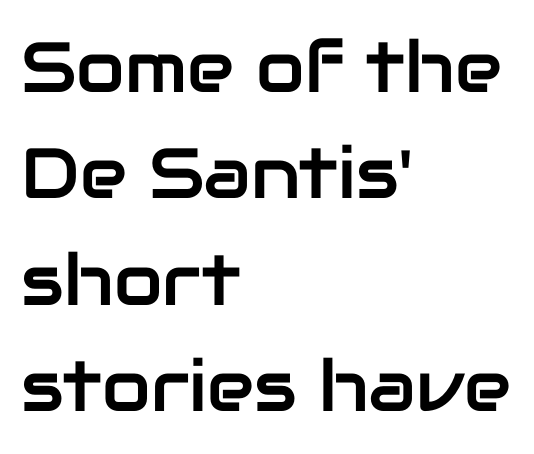
The image shows 71 px sans-serif type, upright; set left-aligned, normal line spacing (1.5x), normal letter spacing, not underlined; low stroke contrast and a medium x-height.
